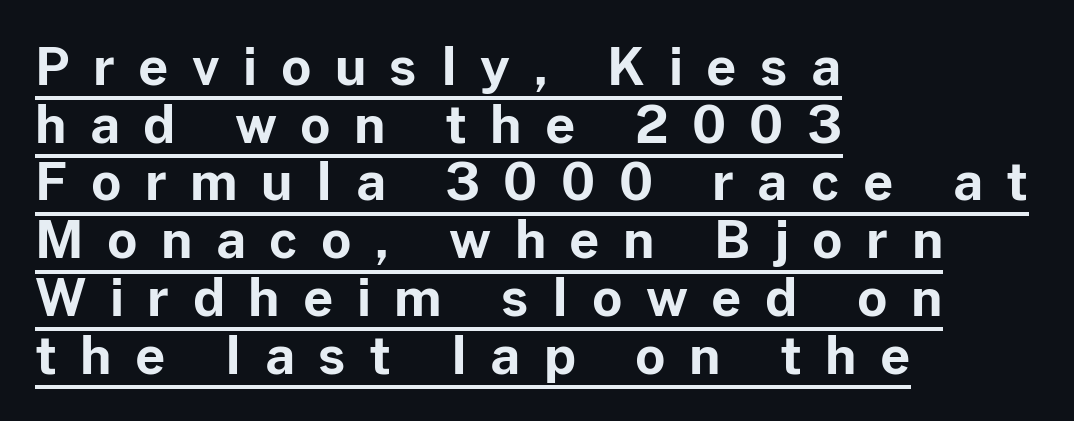
Q: Is the text bold? A: Yes.
Q: Is the text italic (slanted)? A: No, it is upright.
Q: Is the typeface a serif or a sans-serif typeface? A: Sans-serif.
Q: Is the text underlined? A: Yes.
Q: How is the paragraph aligned? A: Left-aligned.
Q: Is the spacing between letters normal or unusually wide? A: Unusually wide.
Q: Is the spacing between lines tight, normal or loose? A: Tight.
Q: Width (condensed, normal, or wide)? A: Normal.
Q: Stroke contrast? A: Low.
Q: x-height? A: Medium.
Q: Monospaced? A: No.
